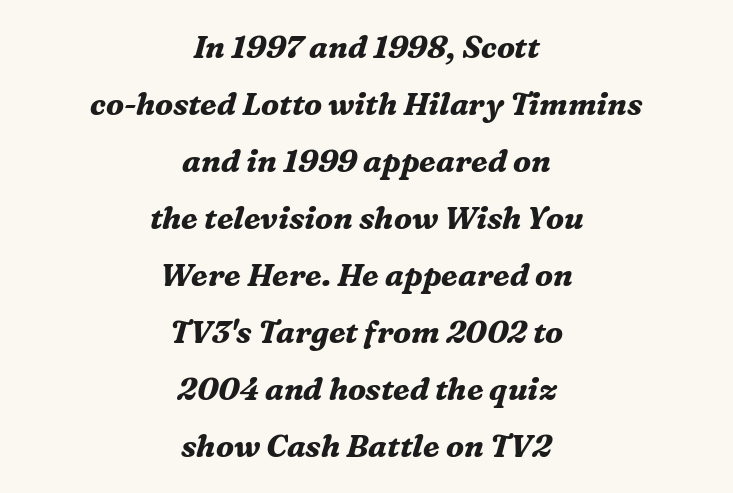
The image shows 31 px bold serif type, italic (leaning right); set centered, line spacing 1.84x, normal letter spacing, not underlined; medium stroke contrast and a medium x-height.
